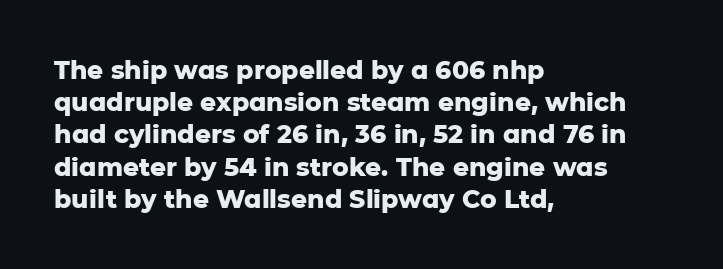
{"italic": "no", "bold": "yes", "underline": "no", "align": "left", "line_spacing": "normal", "line_spacing_ratio": 1.29, "letter_spacing": "normal", "letter_spacing_em": 0.0, "glyph_px": 25}
